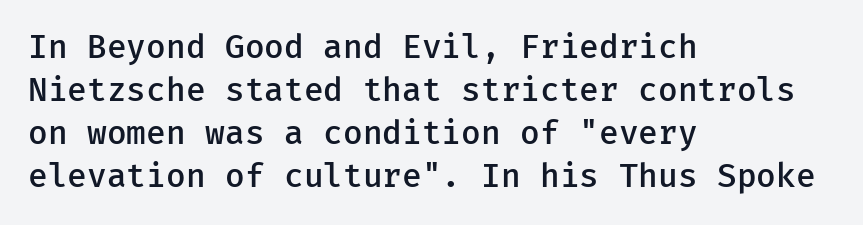
A somewhat darkened texture: the type is semibold rather than bold. Where is the straight margin? On the left. Classification — sans serif. Each row of text sits above clean, open space. In terms of leading, this rendering sits right in the middle. Every character here occupies the same horizontal width, giving the sample a typewriter-like rhythm.
